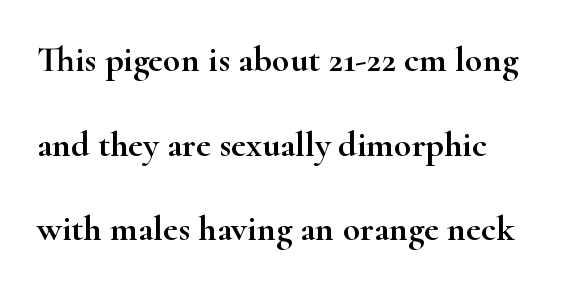
Q: Is the text italic (slanted)? A: No, it is upright.
Q: Is the typeface a serif or a sans-serif typeface? A: Serif.
Q: Is the text underlined? A: No.
Q: How is the paragraph aligned? A: Left-aligned.
Q: Is the spacing between letters normal or unusually wide? A: Normal.
Q: Is the spacing between lines tight, normal or loose? A: Loose.
Q: Width (condensed, normal, or wide)? A: Wide.
Q: Stroke contrast? A: High.
Q: x-height? A: Small.
Q: Monospaced? A: No.
